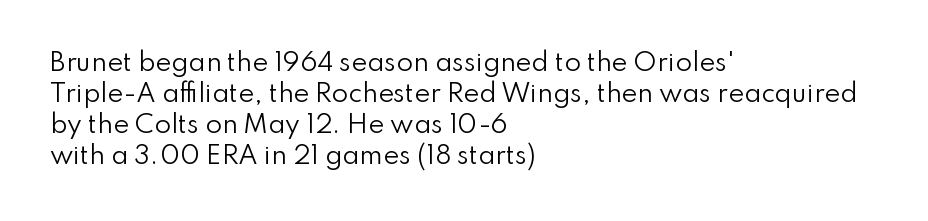
The image shows 24 px text type, upright; set left-aligned, normal line spacing (1.29x), normal letter spacing, not underlined.
